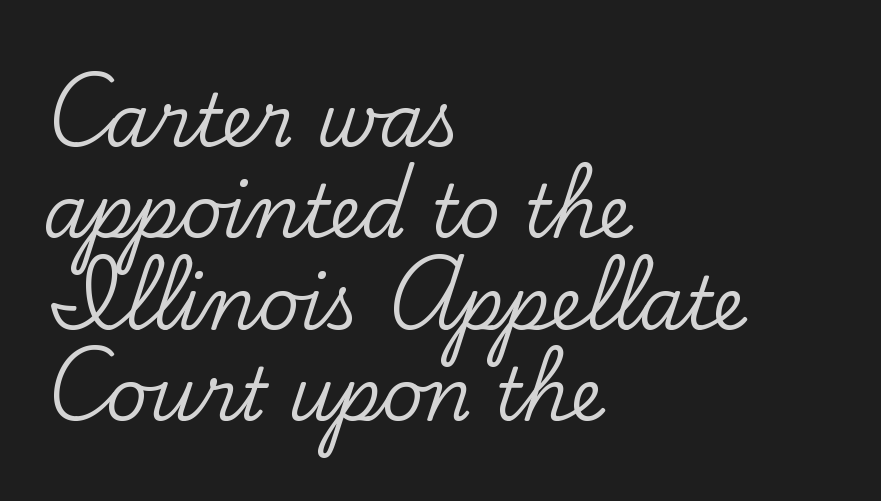
The image shows 72 px serif type; set left-aligned, normal line spacing (1.27x), normal letter spacing, not underlined; low stroke contrast and a small x-height.
